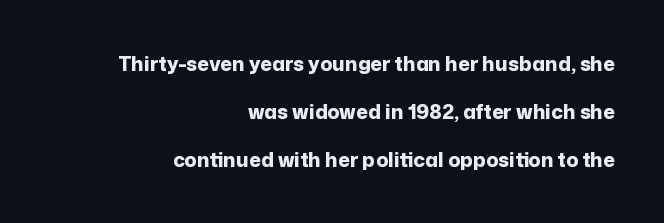
Notice the wide empty band between every row — that's loose leading. I'd describe the lettering as bold — thick and assertive. Caption: standard tracking, unaltered. Just letters on the line, the space beneath them empty. Italic? Not at all — the glyphs are vertical.
